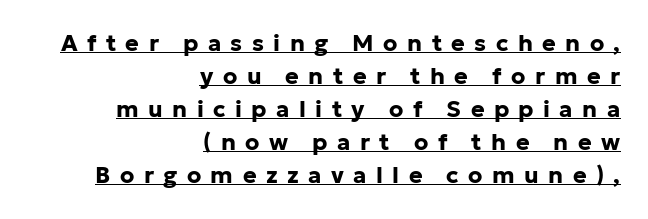
{"italic": "no", "bold": "yes", "underline": "yes", "align": "right", "line_spacing": "normal", "line_spacing_ratio": 1.44, "letter_spacing": "wide", "letter_spacing_em": 0.41, "glyph_px": 23}
